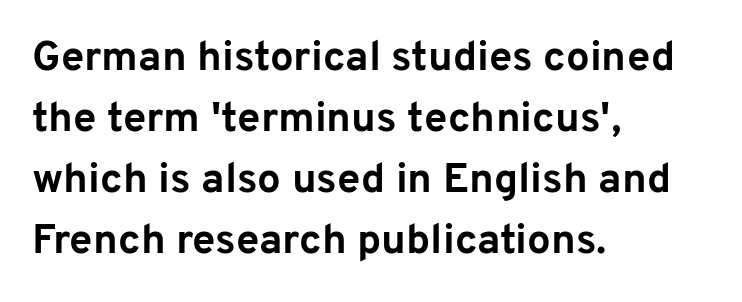
{"serif": "no", "italic": "no", "bold": "yes", "weight": "bold", "width": "normal", "stroke_contrast": "low", "x_height": "medium", "monospaced": "no", "underline": "no", "align": "left", "line_spacing": "normal", "line_spacing_ratio": 1.45, "letter_spacing": "normal", "letter_spacing_em": 0.0, "glyph_px": 42}
